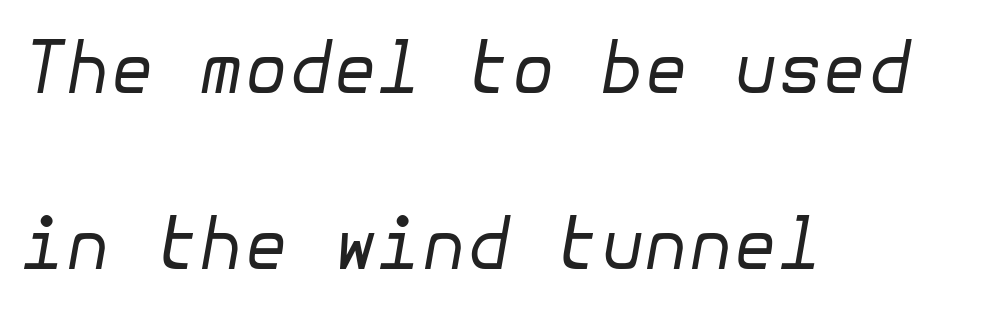
Q: Is the text bold? A: No.
Q: Is the text italic (slanted)? A: Yes, it leans right by about 10 degrees.
Q: Is the text underlined? A: No.
Q: How is the paragraph aligned? A: Left-aligned.
Q: Is the spacing between letters normal or unusually wide? A: Normal.
Q: Is the spacing between lines tight, normal or loose? A: Loose.
Q: Width (condensed, normal, or wide)? A: Normal.
Q: Stroke contrast? A: Low.
Q: x-height? A: Medium.
